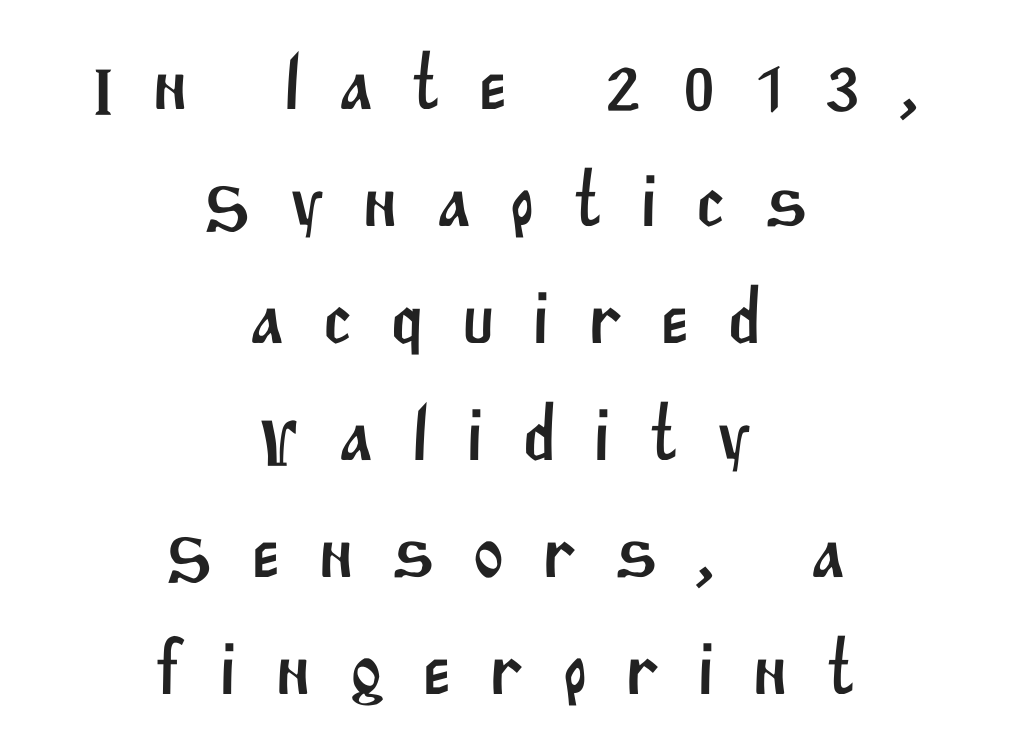
The space beneath each line is pristine and unruled. Proportional: the letters do not fall into vertical columns. Nothing sits at the stroke ends, so this counts as sans-serif. A normal amount of white space separates one row of letters from the next. If you folded the block vertically in half, each line would mirror itself in length. Honestly, the letter spacing is so wide it's the main thing you notice.
